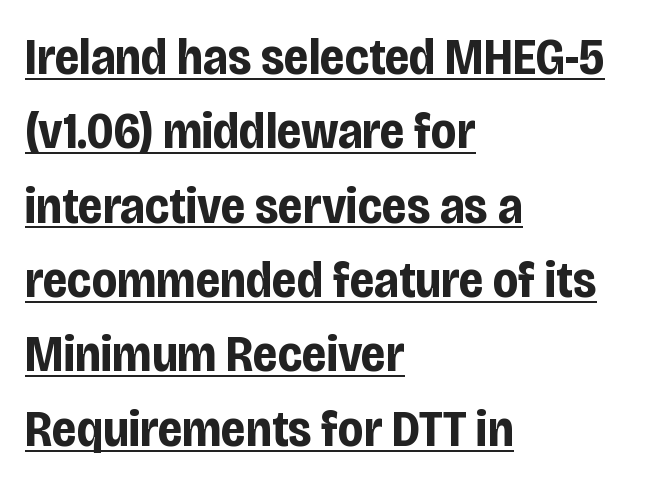
Q: Is the text bold? A: Yes.
Q: Is the text italic (slanted)? A: No, it is upright.
Q: Is the typeface a serif or a sans-serif typeface? A: Sans-serif.
Q: Is the text underlined? A: Yes.
Q: How is the paragraph aligned? A: Left-aligned.
Q: Is the spacing between letters normal or unusually wide? A: Normal.
Q: Is the spacing between lines tight, normal or loose? A: Normal.
Q: Width (condensed, normal, or wide)? A: Condensed.
Q: Stroke contrast? A: Low.
Q: x-height? A: Large.
Q: Monospaced? A: No.
